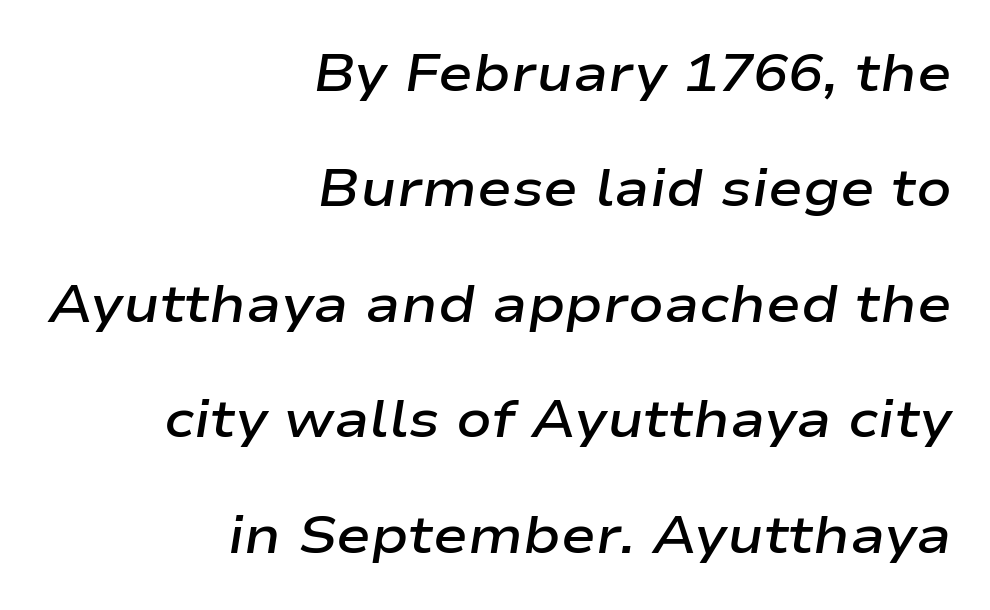
Q: Is the text bold? A: Semi-bold.
Q: Is the text italic (slanted)? A: Yes, it leans right by about 9 degrees.
Q: Is the text underlined? A: No.
Q: How is the paragraph aligned? A: Right-aligned.
Q: Is the spacing between letters normal or unusually wide? A: Normal.
Q: Is the spacing between lines tight, normal or loose? A: Loose.
Q: Width (condensed, normal, or wide)? A: Wide.
Q: Stroke contrast? A: Low.
Q: x-height? A: Medium.
Q: Monospaced? A: No.
